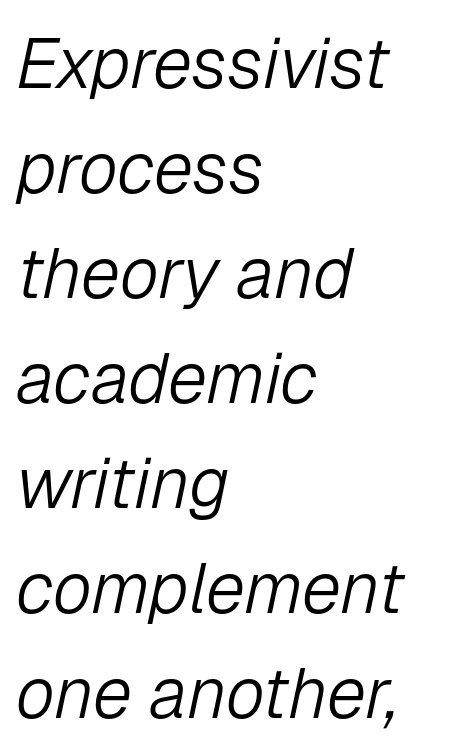
The image shows 71 px light type, italic (leaning right); set left-aligned, normal line spacing (1.48x), normal letter spacing, not underlined; low stroke contrast and a medium x-height.
